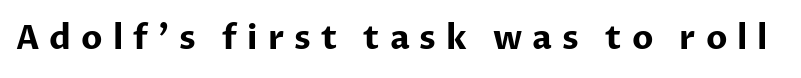
Q: Is the text bold? A: Yes.
Q: Is the text italic (slanted)? A: No, it is upright.
Q: Is the typeface a serif or a sans-serif typeface? A: Sans-serif.
Q: Is the text underlined? A: No.
Q: Is the spacing between letters normal or unusually wide? A: Unusually wide.
Q: Width (condensed, normal, or wide)? A: Normal.
Q: Stroke contrast? A: Low.
Q: x-height? A: Medium.
Q: Monospaced? A: No.
